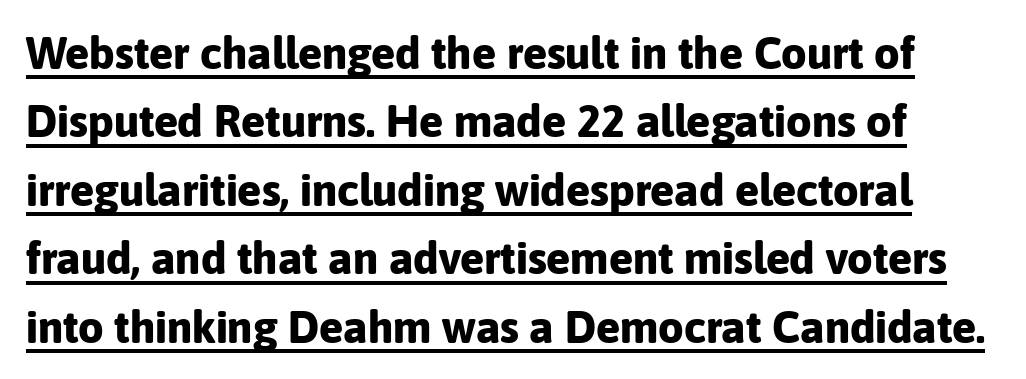
The image shows 45 px bold sans-serif type, upright; set normal line spacing (1.52x), normal letter spacing, underlined; low stroke contrast and a medium x-height.
